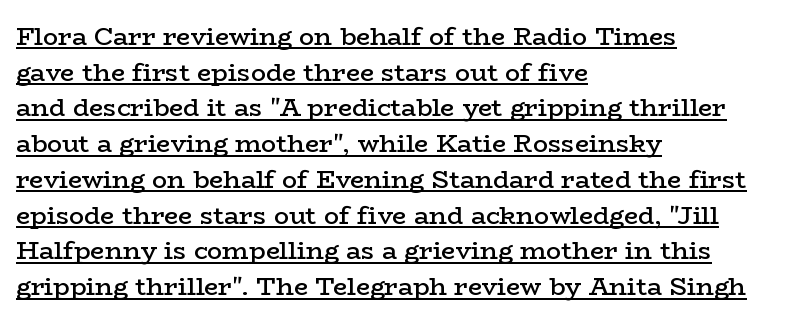
The image shows 25 px text type, upright; set left-aligned, normal line spacing (1.43x), normal letter spacing, underlined.
